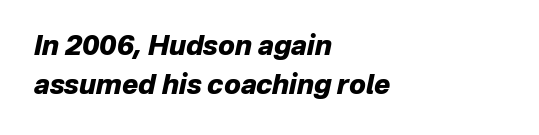
{"italic": "yes", "lean": "right", "slant_degrees": 12, "bold": "yes", "underline": "no", "align": "left", "line_spacing": "normal", "line_spacing_ratio": 1.44, "letter_spacing": "normal", "letter_spacing_em": 0.0, "glyph_px": 27}
